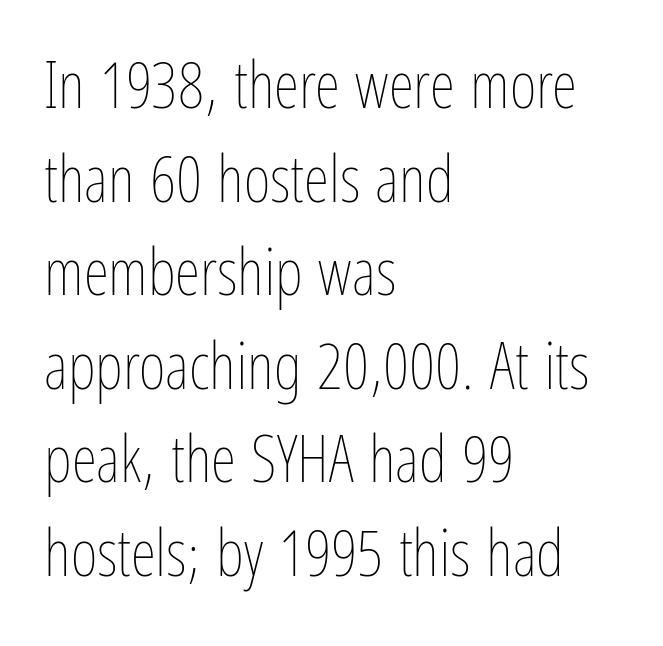
The type sits square on the baseline with zero lean. The text block is weighted toward the left margin, trailing off unevenly rightward. The space between consecutive lines is moderate. Each letter keeps its own natural width here, so spacing adapts to shape.
